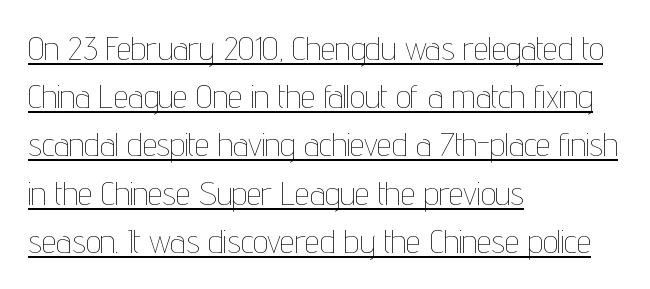
{"italic": "no", "bold": "no", "weight": "thin", "width": "condensed", "stroke_contrast": "low", "x_height": "medium", "monospaced": "no", "underline": "yes", "align": "left", "line_spacing": "normal", "line_spacing_ratio": 1.46, "letter_spacing": "normal", "letter_spacing_em": 0.0, "glyph_px": 33}
